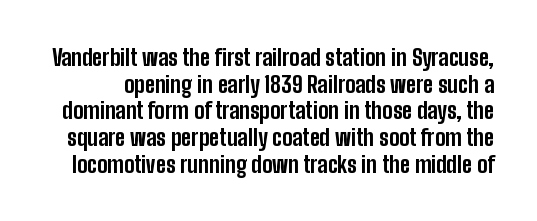
The image shows 23 px bold type, upright; set line spacing 1.16x, normal letter spacing, not underlined.
